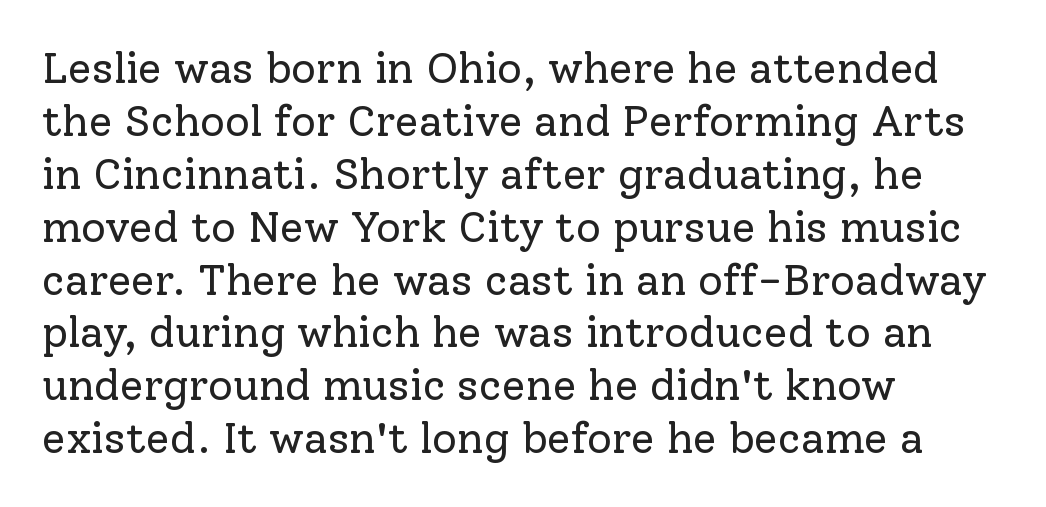
{"serif": "yes", "italic": "no", "bold": "no", "weight": "regular", "width": "normal", "stroke_contrast": "low", "x_height": "medium", "monospaced": "no", "underline": "no", "align": "left", "line_spacing_ratio": 1.23, "letter_spacing": "normal", "letter_spacing_em": 0.0, "glyph_px": 43}
